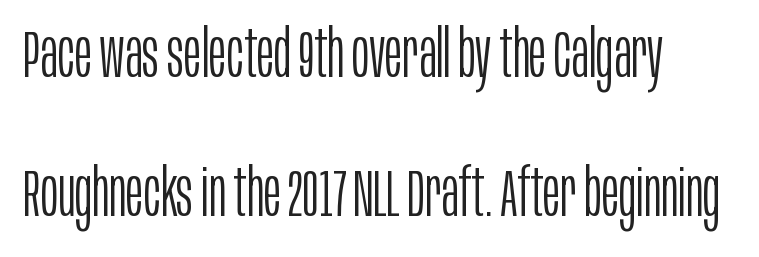
Q: Is the text bold? A: No.
Q: Is the text italic (slanted)? A: No, it is upright.
Q: Is the typeface a serif or a sans-serif typeface? A: Sans-serif.
Q: Is the text underlined? A: No.
Q: How is the paragraph aligned? A: Left-aligned.
Q: Is the spacing between letters normal or unusually wide? A: Normal.
Q: Is the spacing between lines tight, normal or loose? A: Loose.
Q: Width (condensed, normal, or wide)? A: Condensed.
Q: Stroke contrast? A: Low.
Q: x-height? A: Large.
Q: Monospaced? A: No.
